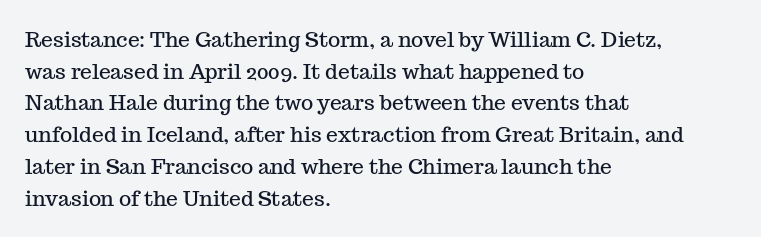
Has an underline been added? It has not. Do the letters lean? They stand straight. Notice how descenders clear the ascenders below comfortably — that's standard leading. The line texture is even and compact thanks to regular tracking.
